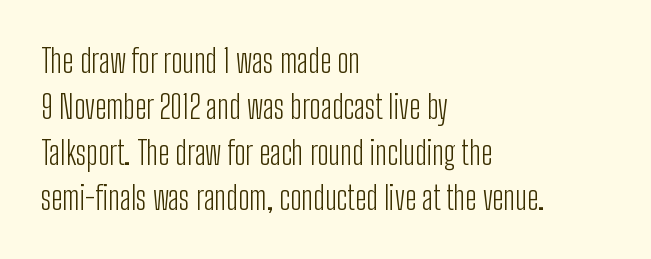
The image shows 32 px light, condensed sans-serif type, upright; set left-aligned, normal line spacing (1.43x), normal letter spacing, not underlined; low stroke contrast and a medium x-height.
